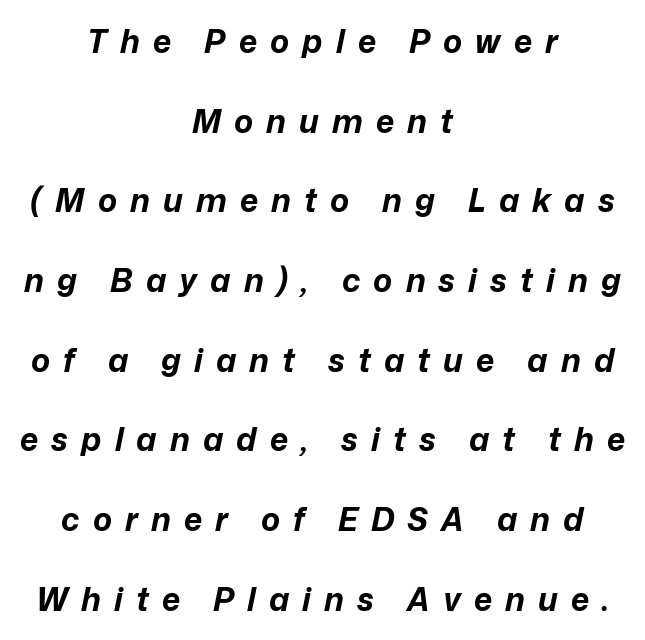
The image shows 32 px bold type, italic (leaning right); set centered, loose line spacing (2.49x), unusually wide letter spacing (+0.41 em), not underlined; low stroke contrast and a medium x-height.
